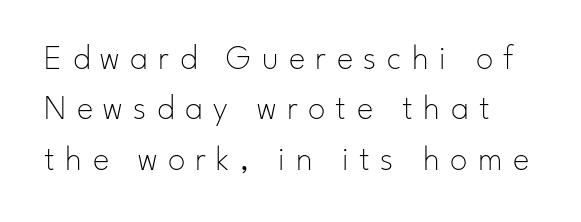
Q: Is the text bold? A: No.
Q: Is the text italic (slanted)? A: No, it is upright.
Q: Is the typeface a serif or a sans-serif typeface? A: Sans-serif.
Q: Is the text underlined? A: No.
Q: Is the spacing between letters normal or unusually wide? A: Unusually wide.
Q: Is the spacing between lines tight, normal or loose? A: Normal.
Q: Width (condensed, normal, or wide)? A: Normal.
Q: Stroke contrast? A: Low.
Q: x-height? A: Small.
Q: Monospaced? A: No.
